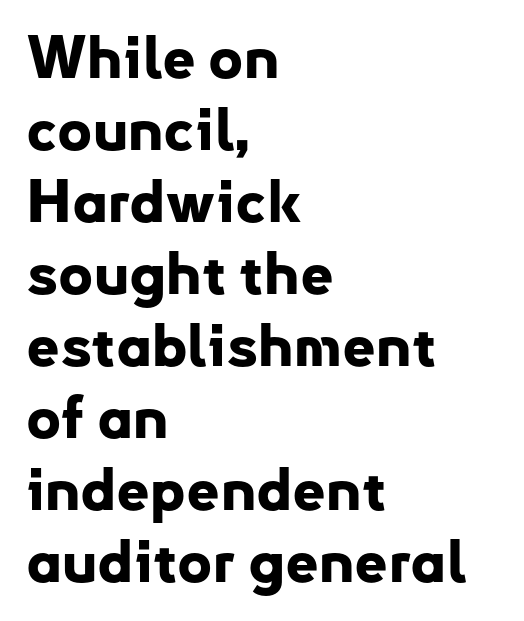
Q: Is the text bold? A: Yes.
Q: Is the text italic (slanted)? A: No, it is upright.
Q: Is the typeface a serif or a sans-serif typeface? A: Sans-serif.
Q: Is the text underlined? A: No.
Q: How is the paragraph aligned? A: Left-aligned.
Q: Is the spacing between letters normal or unusually wide? A: Normal.
Q: Width (condensed, normal, or wide)? A: Normal.
Q: Stroke contrast? A: Low.
Q: x-height? A: Small.
Q: Monospaced? A: No.
